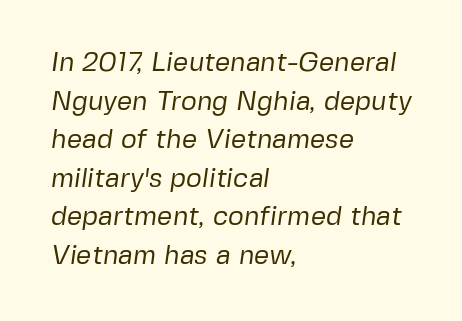
The image shows 27 px text type; set left-aligned, normal line spacing (1.43x), normal letter spacing, not underlined.
